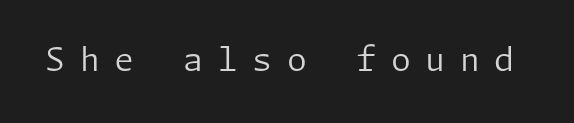
The image shows 32 px regular-weight sans-serif type, upright; set unusually wide letter spacing (+0.46 em), not underlined; low stroke contrast and a medium x-height.
